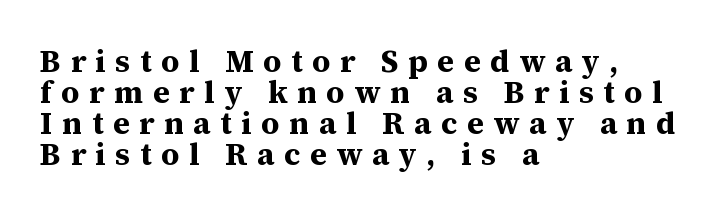
Q: Is the text bold? A: Yes.
Q: Is the text italic (slanted)? A: No, it is upright.
Q: Is the typeface a serif or a sans-serif typeface? A: Serif.
Q: Is the text underlined? A: No.
Q: How is the paragraph aligned? A: Left-aligned.
Q: Is the spacing between letters normal or unusually wide? A: Unusually wide.
Q: Is the spacing between lines tight, normal or loose? A: Tight.
Q: Width (condensed, normal, or wide)? A: Normal.
Q: Stroke contrast? A: Medium.
Q: x-height? A: Medium.
Q: Monospaced? A: No.
